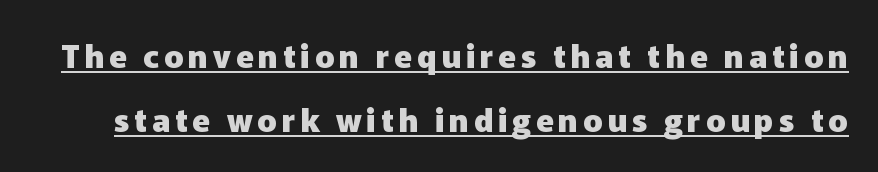
The image shows 32 px heavy sans-serif type, upright; set loose line spacing (1.99x), underlined; low stroke contrast and a medium x-height.
